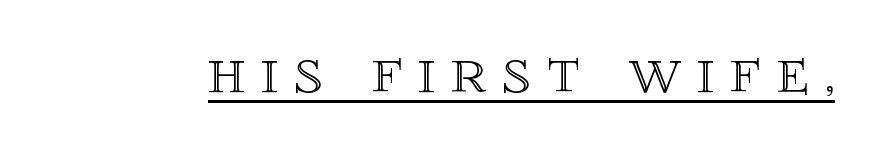
Q: Is the text italic (slanted)? A: No, it is upright.
Q: Is the text underlined? A: Yes.
Q: Is the spacing between letters normal or unusually wide? A: Unusually wide.
Q: Width (condensed, normal, or wide)? A: Normal.
Q: x-height? A: Large.
Q: Monospaced? A: No.
